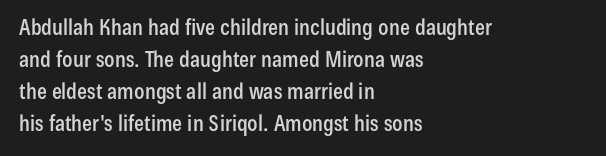
{"italic": "no", "underline": "no", "align": "left", "line_spacing": "normal", "line_spacing_ratio": 1.45, "letter_spacing": "normal", "letter_spacing_em": 0.0, "glyph_px": 22}
